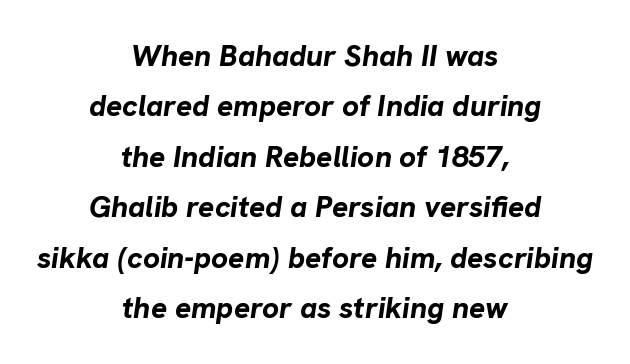
{"italic": "yes", "lean": "right", "slant_degrees": 8, "bold": "yes", "weight": "bold", "width": "normal", "stroke_contrast": "low", "x_height": "medium", "monospaced": "no", "underline": "no", "align": "center", "line_spacing": "normal", "line_spacing_ratio": 1.68, "letter_spacing": "normal", "letter_spacing_em": 0.0, "glyph_px": 30}
